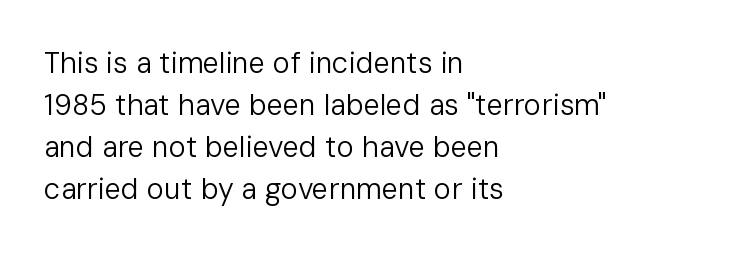
The image shows 29 px regular-weight sans-serif type, upright; set left-aligned, normal line spacing (1.45x), normal letter spacing, not underlined; low stroke contrast and a medium x-height.
